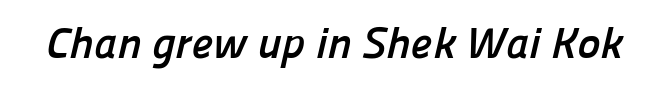
Varying glyph widths throughout — classic text-font behaviour. Stroke terminals: plain, sans-serif. Each word holds together tightly as a unit, with standard inter-letter gaps. Thick stems and heavy bowls — unmistakably bold. The space beneath each line is pristine and unruled.
